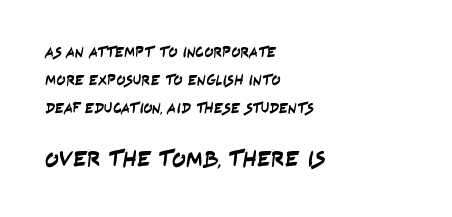
Q: Is the text underlined? A: No.
Q: How is the paragraph aligned? A: Left-aligned.
Q: Is the spacing between letters normal or unusually wide? A: Normal.
Q: Which block of text is set in a larger size, the first (top) or the second (bottom)? A: The second (bottom) one.
